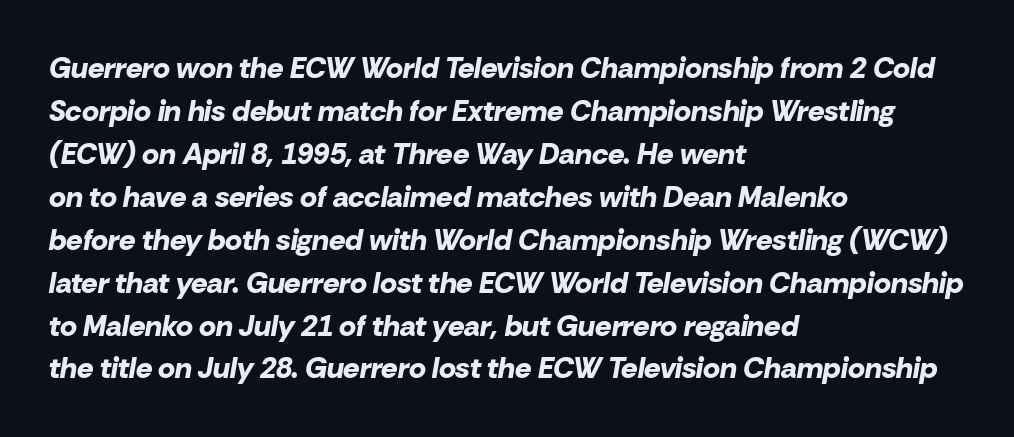
{"italic": "yes", "lean": "right", "slant_degrees": 10, "bold": "yes", "weight": "bold", "width": "normal", "stroke_contrast": "low", "x_height": "medium", "monospaced": "no", "underline": "no", "align": "left", "line_spacing": "normal", "line_spacing_ratio": 1.48, "letter_spacing": "normal", "letter_spacing_em": 0.0, "glyph_px": 29}
